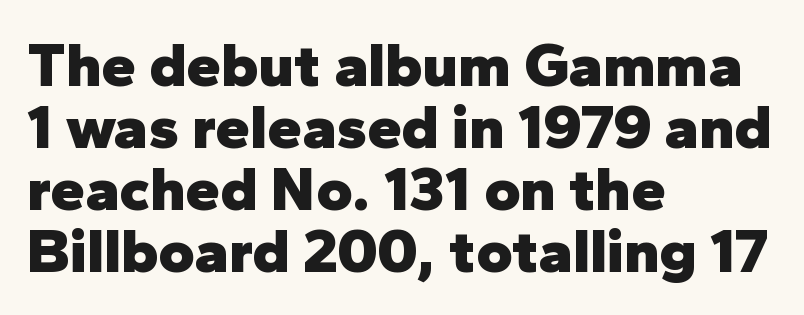
The space beneath each line is pristine and unruled. Stroke thickness is high; the sample reads as a true bold. Between one letter and the next there's only the usual sliver of space. A roman cut, with each character standing at attention.
